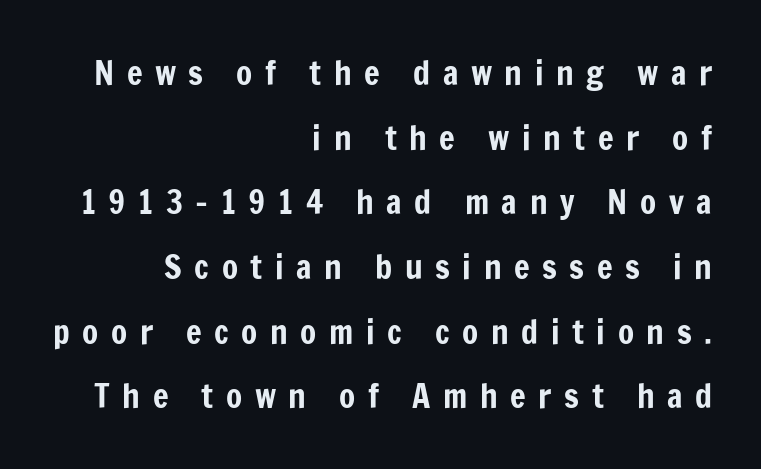
{"serif": "no", "italic": "no", "width": "condensed", "stroke_contrast": "low", "x_height": "medium", "monospaced": "no", "underline": "no", "align": "right", "line_spacing": "loose", "line_spacing_ratio": 1.96, "letter_spacing": "wide", "letter_spacing_em": 0.38, "glyph_px": 33}
